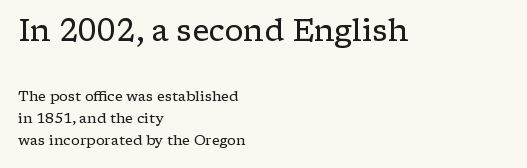
{"serif": "yes", "italic": "no", "bold": "no", "weight": "regular", "width": "wide", "stroke_contrast": "low", "x_height": "medium", "monospaced": "no", "underline": "no", "align": "left", "line_spacing": "normal", "line_spacing_ratio": 1.59, "letter_spacing": "normal", "letter_spacing_em": 0.0, "larger_block": "first", "size_ratio": 2.14, "glyph_px": 30}
